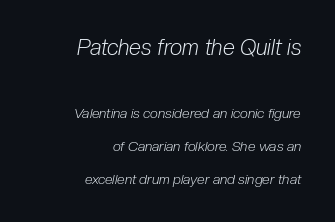
The image shows 22 px text type, italic (leaning right); set right-aligned, loose line spacing (2.36x), normal letter spacing, not underlined; the first (top) block is 1.57x larger.
